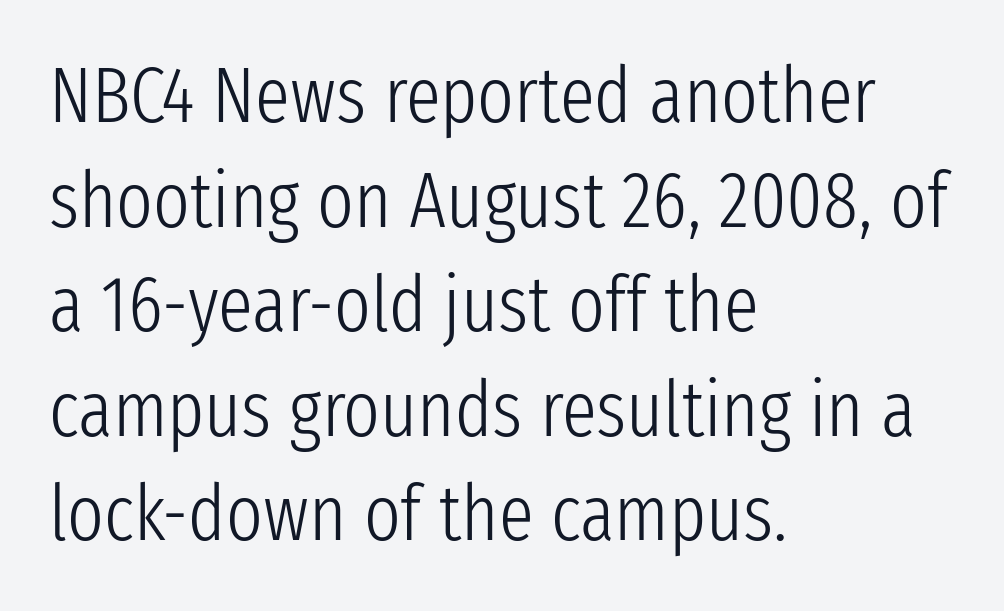
Q: Is the text bold? A: No.
Q: Is the text italic (slanted)? A: No, it is upright.
Q: Is the typeface a serif or a sans-serif typeface? A: Sans-serif.
Q: Is the text underlined? A: No.
Q: How is the paragraph aligned? A: Left-aligned.
Q: Is the spacing between letters normal or unusually wide? A: Normal.
Q: Is the spacing between lines tight, normal or loose? A: Normal.
Q: Width (condensed, normal, or wide)? A: Condensed.
Q: Stroke contrast? A: Low.
Q: x-height? A: Medium.
Q: Monospaced? A: No.
